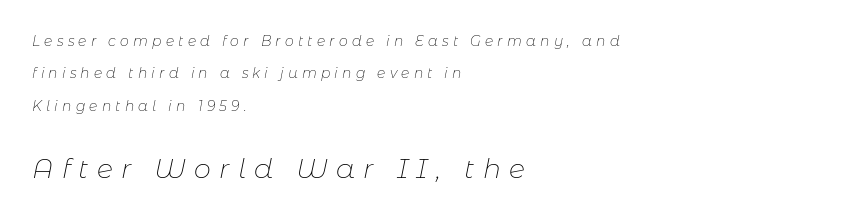
One glance says open: line gaps are wider than usual. Type without underlining. Does extra space separate the letters? Yes, quite a lot of it. This sample is left-justified, so line endings fall wherever the words run out. The typeface has the unassuming heft of standard copy or less.
